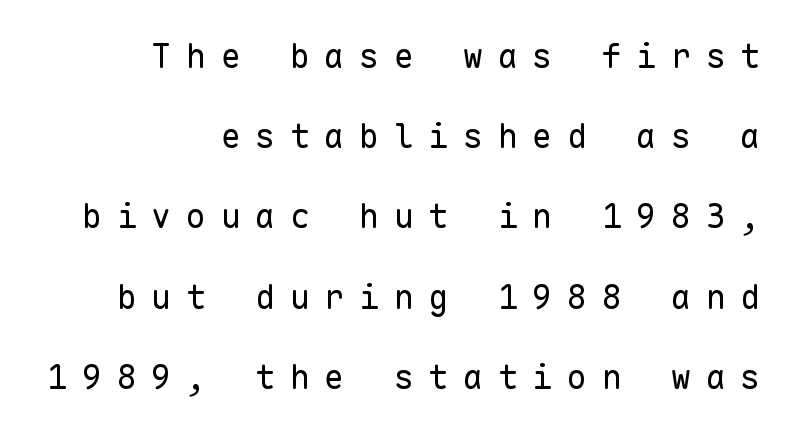
The image shows 33 px regular-weight sans-serif type, upright, monospaced; set right-aligned, loose line spacing (2.43x), unusually wide letter spacing (+0.45 em), not underlined; low stroke contrast and a medium x-height.
